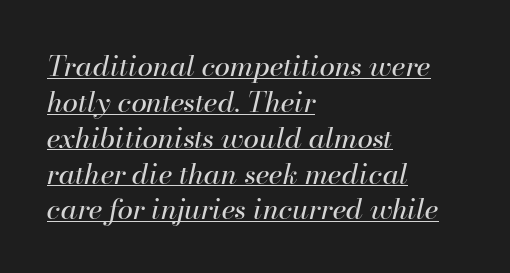
Q: Is the text bold? A: No.
Q: Is the text italic (slanted)? A: Yes, it leans right by about 13 degrees.
Q: Is the text underlined? A: Yes.
Q: How is the paragraph aligned? A: Left-aligned.
Q: Is the spacing between letters normal or unusually wide? A: Normal.
Q: Is the spacing between lines tight, normal or loose? A: Normal.
Q: Width (condensed, normal, or wide)? A: Normal.
Q: Stroke contrast? A: High.
Q: x-height? A: Small.
Q: Monospaced? A: No.
